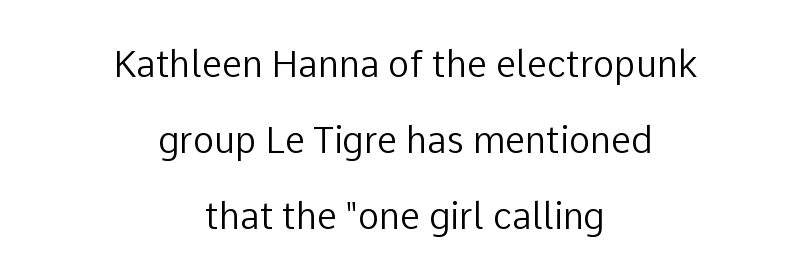
Q: Is the text bold? A: No.
Q: Is the text italic (slanted)? A: No, it is upright.
Q: Is the typeface a serif or a sans-serif typeface? A: Sans-serif.
Q: Is the text underlined? A: No.
Q: How is the paragraph aligned? A: Centered.
Q: Is the spacing between letters normal or unusually wide? A: Normal.
Q: Is the spacing between lines tight, normal or loose? A: Loose.
Q: Width (condensed, normal, or wide)? A: Normal.
Q: Stroke contrast? A: Low.
Q: x-height? A: Medium.
Q: Monospaced? A: No.
